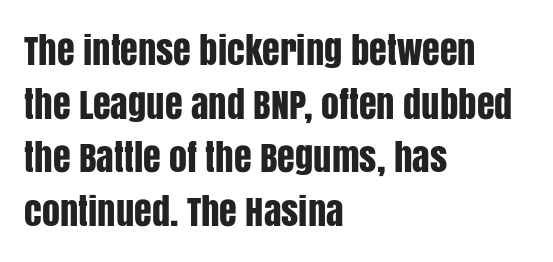
The image shows 36 px condensed sans-serif type, upright; set left-aligned, normal line spacing (1.49x), normal letter spacing, not underlined; low stroke contrast and a large x-height.
